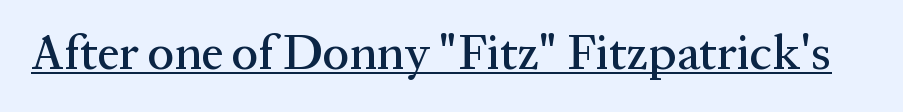
{"serif": "yes", "italic": "no", "width": "normal", "stroke_contrast": "medium", "x_height": "medium", "monospaced": "no", "underline": "yes", "letter_spacing": "normal", "letter_spacing_em": 0.0, "glyph_px": 49}
